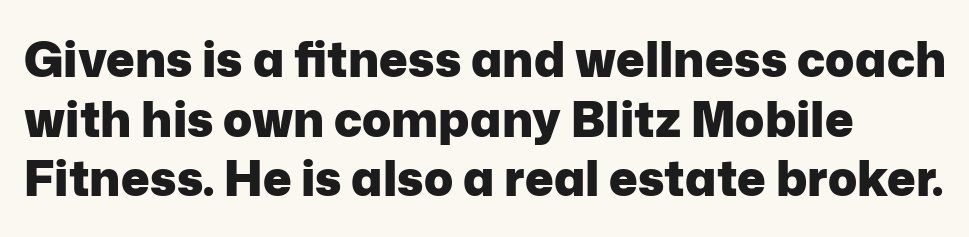
Quick note: underline off. A typesetter would label this face a sans. Here the designer chose a conventional face with non-uniform glyph widths. The rendering uses a bold face; every stroke is thick and dark. Tracking value appears to be zero — textbook default spacing. Ascenders rise straight up at ninety degrees.
